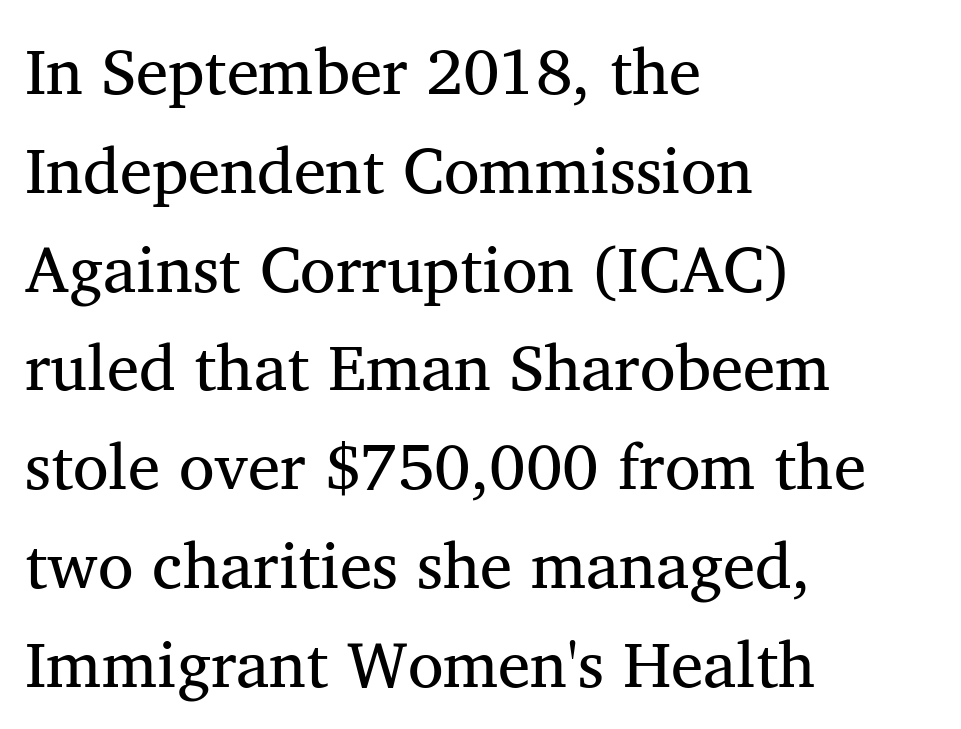
This sample uses a serif face. Proportional: the letters do not fall into vertical columns. Vertically, the passage feels balanced, rows spaced as you'd expect. The axis of the letterforms is exactly vertical. The passage is arranged the way most books set body copy — flush left. Decoration check: the copy has no underline.
